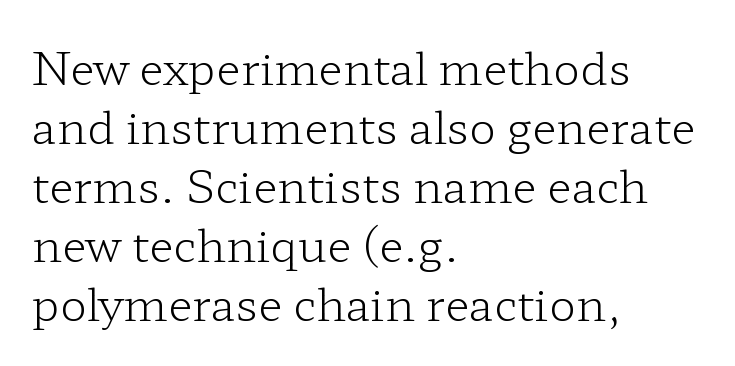
Q: Is the text bold? A: No.
Q: Is the text italic (slanted)? A: No, it is upright.
Q: Is the typeface a serif or a sans-serif typeface? A: Serif.
Q: Is the text underlined? A: No.
Q: How is the paragraph aligned? A: Left-aligned.
Q: Is the spacing between letters normal or unusually wide? A: Normal.
Q: Is the spacing between lines tight, normal or loose? A: Normal.
Q: Width (condensed, normal, or wide)? A: Wide.
Q: Stroke contrast? A: Low.
Q: x-height? A: Medium.
Q: Monospaced? A: No.
